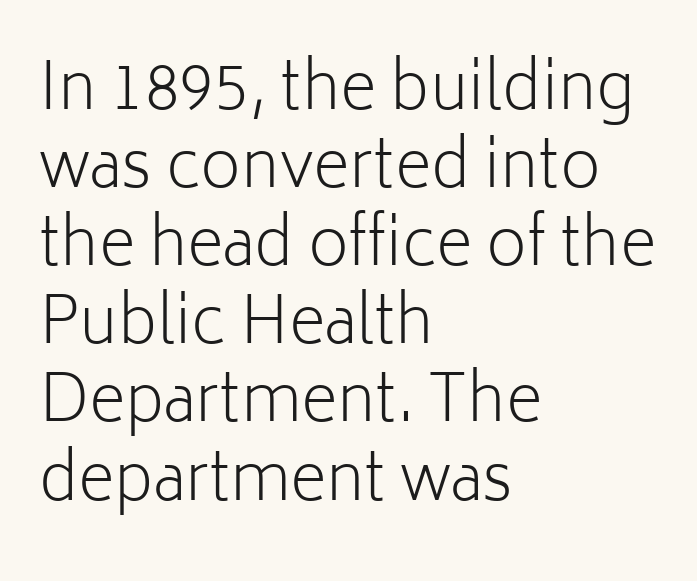
Check the space under the baseline: it is left empty. A typesetter would call this proportional, since set widths differ per character. The compositor pushed each line to the left boundary. The specimen reads as upright at a glance.
